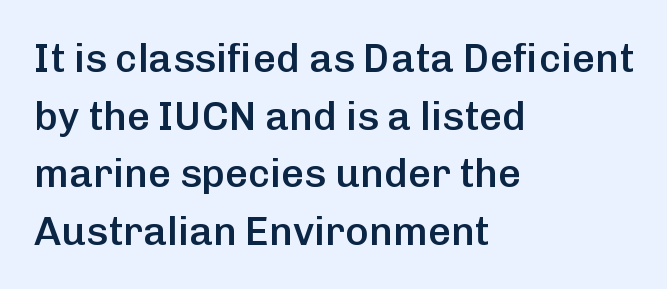
{"serif": "no", "italic": "no", "bold": "semi", "weight": "semibold", "width": "normal", "stroke_contrast": "low", "x_height": "medium", "monospaced": "no", "underline": "no", "align": "left", "line_spacing": "normal", "line_spacing_ratio": 1.44, "letter_spacing": "normal", "letter_spacing_em": 0.0, "glyph_px": 40}
